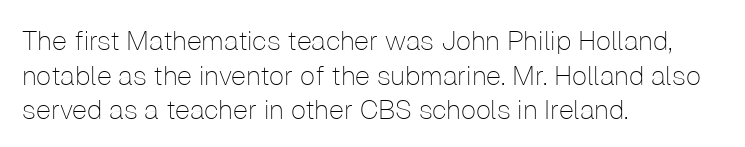
The block of text has a typical density, with ordinary space between rows. Which margin do the lines hug? The left one — the right edge is uneven. The space directly below the letters is spotless. This is the regular roman posture of the typeface. Does extra space separate the letters? No, they use regular spacing.
